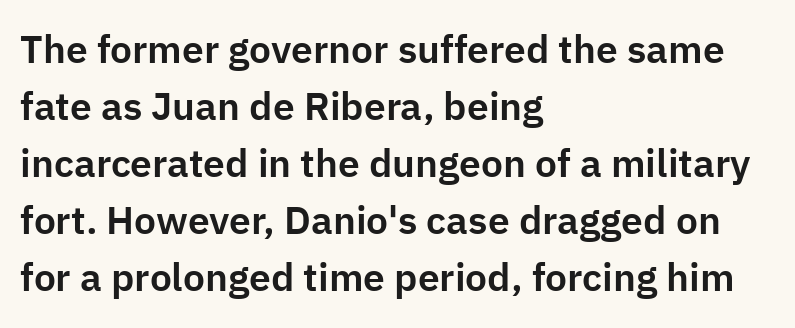
Bare-footed words on every line. Observe the absence of serifs on each vertical stroke in this sample. Upright lettering throughout. The rendering uses natural spacing where letterforms have individual widths.
